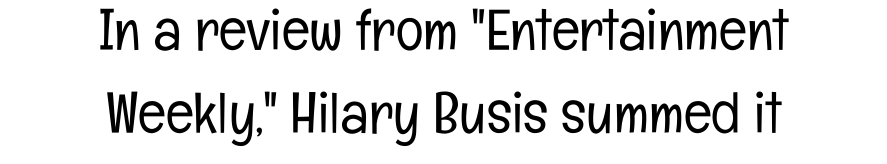
{"serif": "no", "italic": "no", "bold": "no", "weight": "light", "width": "condensed", "stroke_contrast": "low", "x_height": "medium", "monospaced": "no", "underline": "no", "align": "center", "line_spacing": "normal", "line_spacing_ratio": 1.43, "letter_spacing": "normal", "letter_spacing_em": 0.0, "glyph_px": 58}
